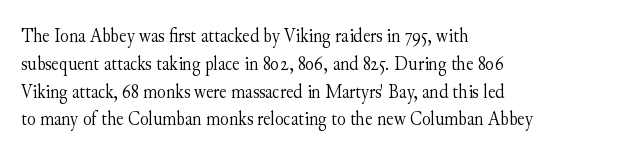
{"italic": "no", "bold": "no", "underline": "no", "align": "left", "line_spacing": "normal", "line_spacing_ratio": 1.39, "letter_spacing": "normal", "letter_spacing_em": 0.0, "glyph_px": 20}
